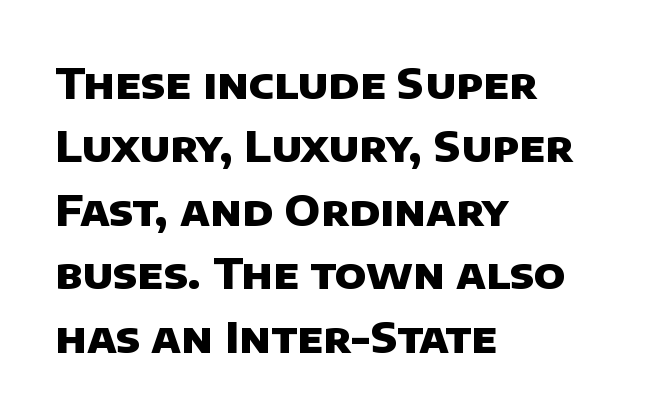
Does the copy run flush right? No — it runs flush left. This is sans-serif lettering, the kind often seen on screens and signage. Rows of type keep a routine distance in the vertical direction. No extra tracking has been applied to these lines. Each letter keeps its own natural width here, so spacing adapts to shape.
